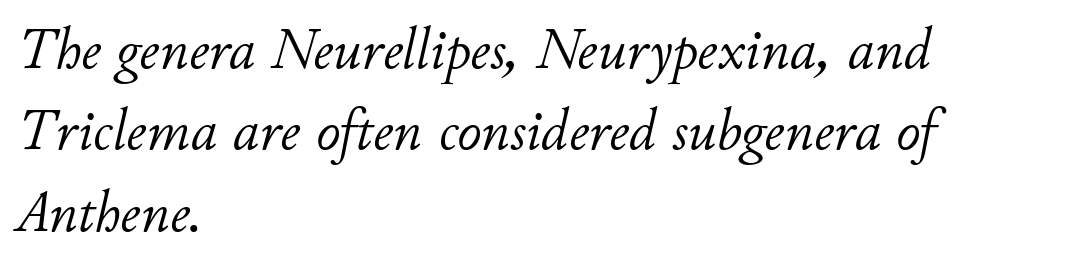
The image shows 59 px light type, italic (leaning right); set left-aligned, normal line spacing (1.38x), normal letter spacing, not underlined; low stroke contrast and a small x-height.
